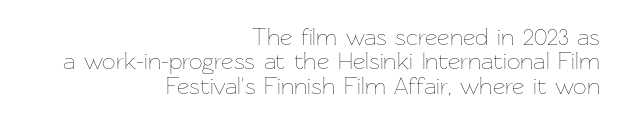
The vertical gap from one line to the next is small. Vertical strokes here are truly vertical. Glyph-to-glyph distance matches everyday printed text. Bold? No — there's no thickening of the strokes.
